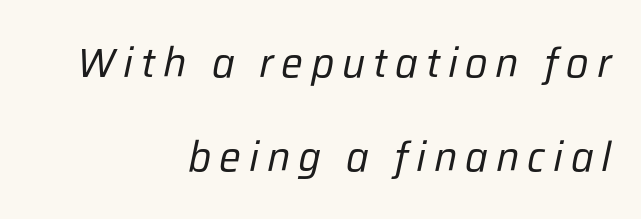
The image shows 41 px regular-weight type, italic (leaning right); set right-aligned, loose line spacing (2.29x), not underlined; low stroke contrast and a medium x-height.
